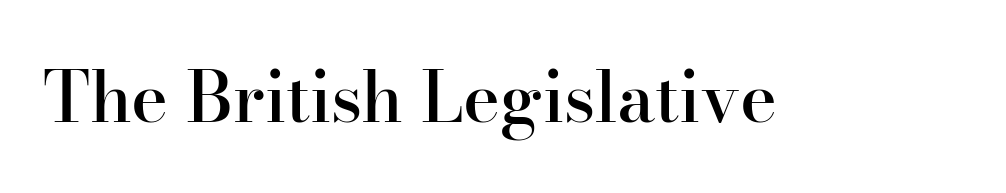
The typography opts for an upright posture over an oblique one. Rule under the text: the space is simply empty. Is the type bold? Partly — it's a semibold, heavier than regular but not fully bold. Are there feet on the stems? There are — it's a serif. Here the designer chose a conventional face with non-uniform glyph widths. The letterforms sit shoulder to shoulder at normal distance.
